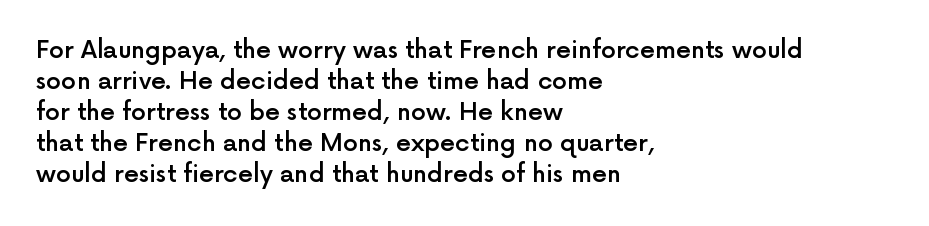
The image shows 24 px text type, upright; set left-aligned, normal line spacing (1.29x), normal letter spacing, not underlined.
